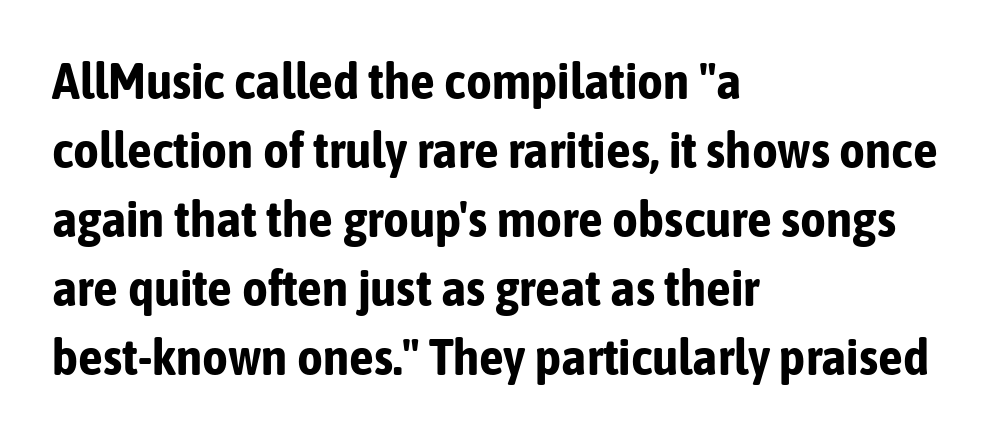
This block has exactly the height ordinary leading produces. Does the lettering tilt? It doesn't — this is upright. Default kerning and tracking; the words read as compact shapes. Descenders are the only things crossing below the line.
